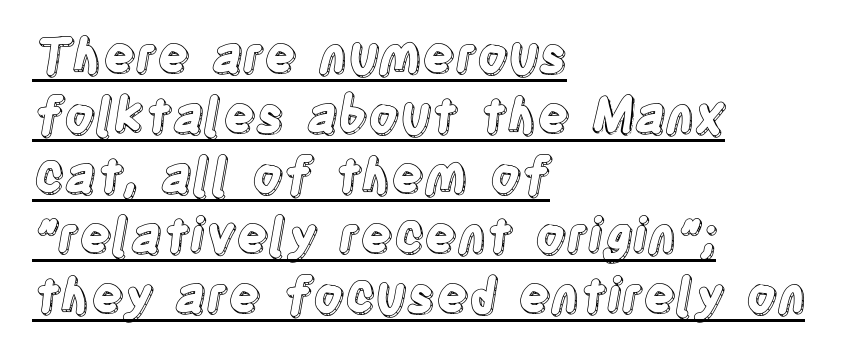
{"width": "condensed", "x_height": "large", "monospaced": "no", "underline": "yes", "align": "left", "line_spacing": "normal", "line_spacing_ratio": 1.25, "letter_spacing": "normal", "letter_spacing_em": 0.0, "glyph_px": 48}
